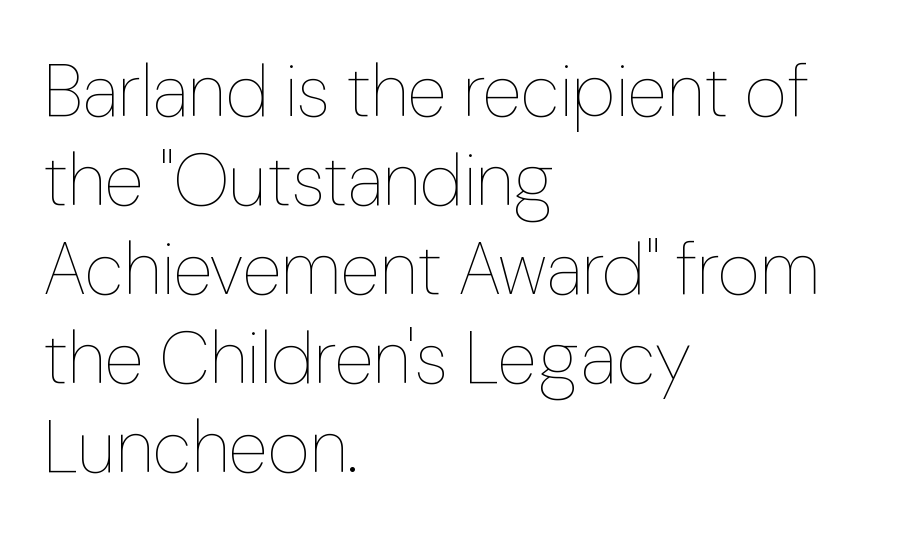
Q: Is the text bold? A: No.
Q: Is the text italic (slanted)? A: No, it is upright.
Q: Is the text underlined? A: No.
Q: How is the paragraph aligned? A: Left-aligned.
Q: Is the spacing between letters normal or unusually wide? A: Normal.
Q: Width (condensed, normal, or wide)? A: Normal.
Q: Stroke contrast? A: Low.
Q: x-height? A: Medium.
Q: Monospaced? A: No.
